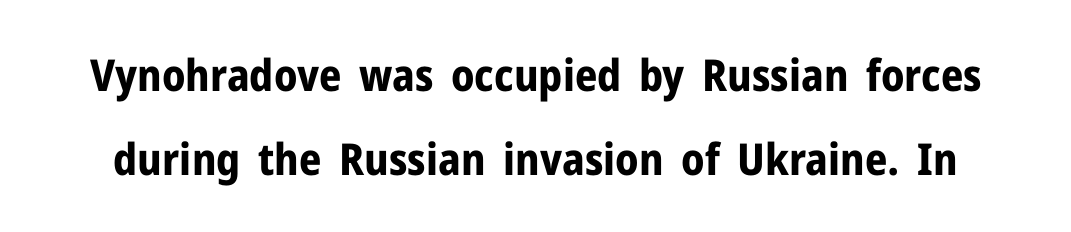
Character widths vary here, with narrow letters taking less room than wide ones. The gaps between neighbouring characters are ordinary and unremarkable. This sample uses a sans-serif face. The letters stand upright; this is a roman face. The sample has been set heavy, in full bold.
